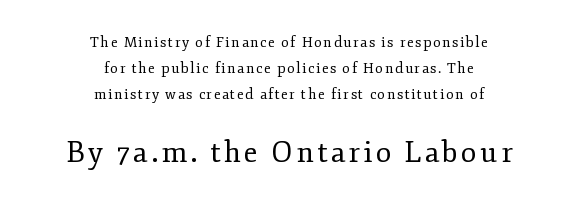
{"serif": "yes", "italic": "no", "bold": "no", "weight": "regular", "width": "normal", "stroke_contrast": "low", "x_height": "small", "monospaced": "no", "underline": "no", "align": "center", "line_spacing_ratio": 1.85, "larger_block": "second", "size_ratio": 2.07, "glyph_px": 29}
